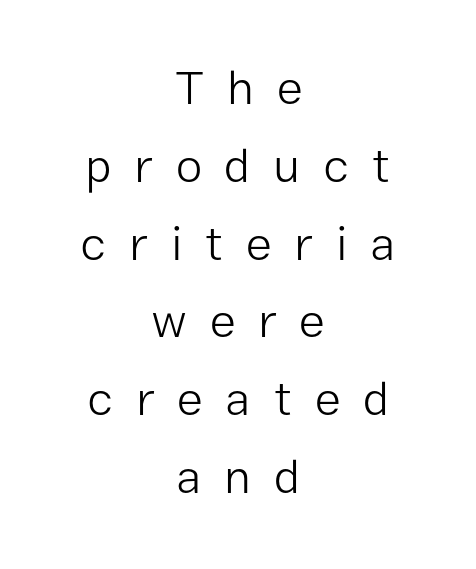
Words float on clear page, feet unadorned. This sample keeps an unexceptional amount of space between lines. Varying glyph widths throughout — classic text-font behaviour. Horizontally, the lines are justified to the midpoint only.
